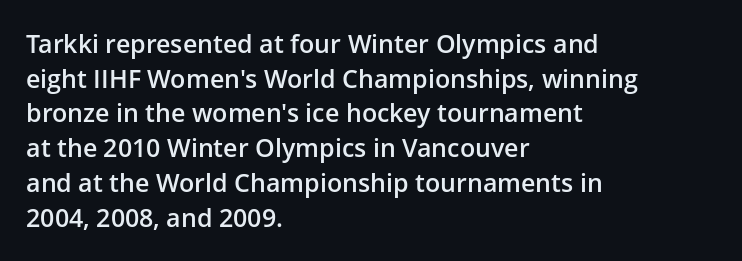
Q: Is the text bold? A: Semi-bold.
Q: Is the text italic (slanted)? A: No, it is upright.
Q: Is the text underlined? A: No.
Q: How is the paragraph aligned? A: Left-aligned.
Q: Is the spacing between letters normal or unusually wide? A: Normal.
Q: Is the spacing between lines tight, normal or loose? A: Normal.
